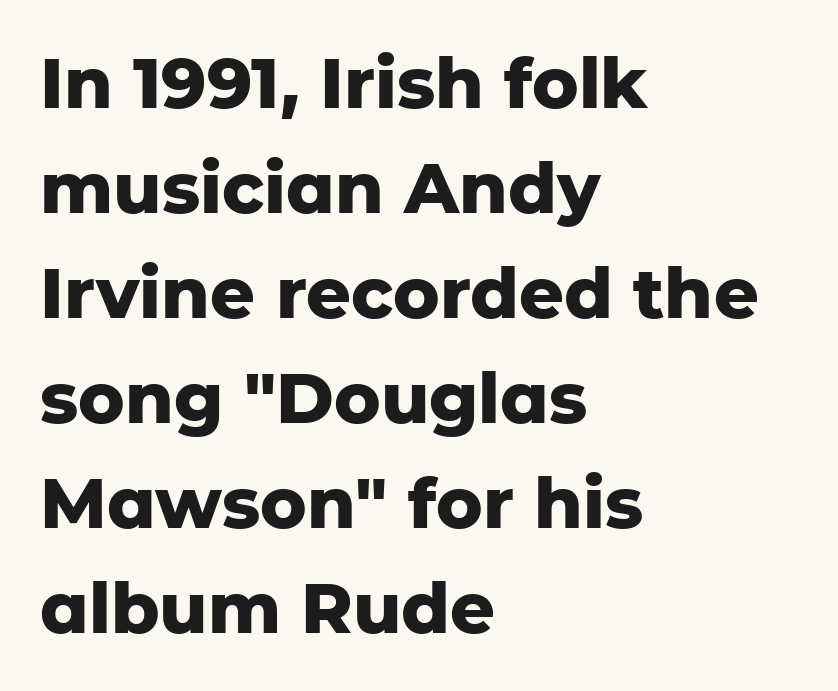
Q: Is the text bold? A: Yes.
Q: Is the text italic (slanted)? A: No, it is upright.
Q: Is the typeface a serif or a sans-serif typeface? A: Sans-serif.
Q: Is the text underlined? A: No.
Q: How is the paragraph aligned? A: Left-aligned.
Q: Is the spacing between letters normal or unusually wide? A: Normal.
Q: Is the spacing between lines tight, normal or loose? A: Normal.
Q: Width (condensed, normal, or wide)? A: Normal.
Q: Stroke contrast? A: Low.
Q: x-height? A: Medium.
Q: Monospaced? A: No.
